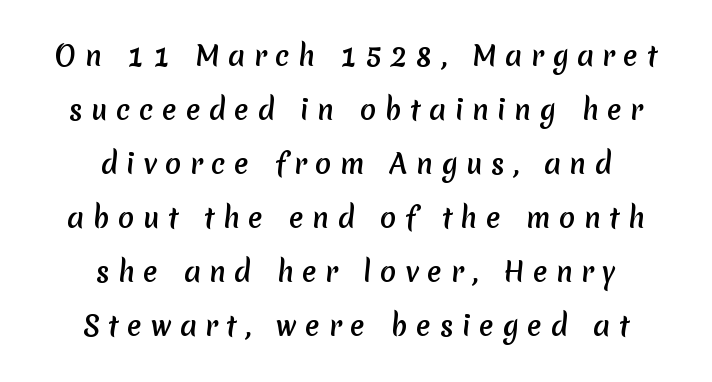
{"underline": "no", "align": "center", "line_spacing": "loose", "line_spacing_ratio": 2.0, "letter_spacing": "wide", "letter_spacing_em": 0.31, "glyph_px": 27}
